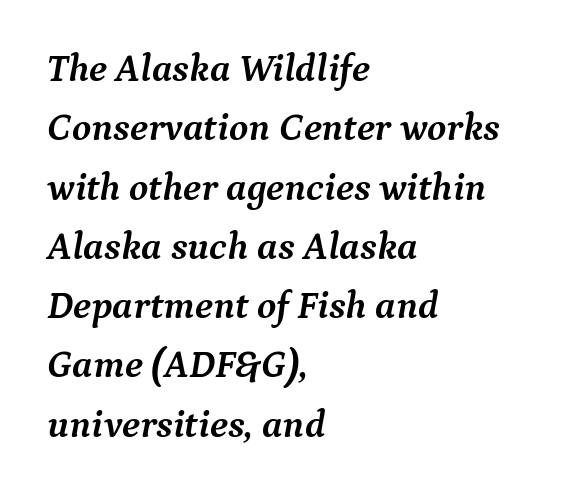
The image shows 39 px semibold serif type, italic (leaning right); set left-aligned, normal line spacing (1.52x), normal letter spacing, not underlined; medium stroke contrast and a medium x-height.
